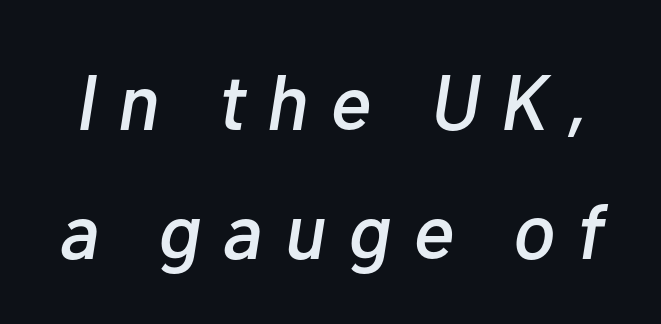
Lines of text with bare space underneath. Looking at the ascenders, they clearly lean. Rows of type keep a routine distance in the vertical direction. In terms of letterspacing, this is a distinctly airy, spread setting.
